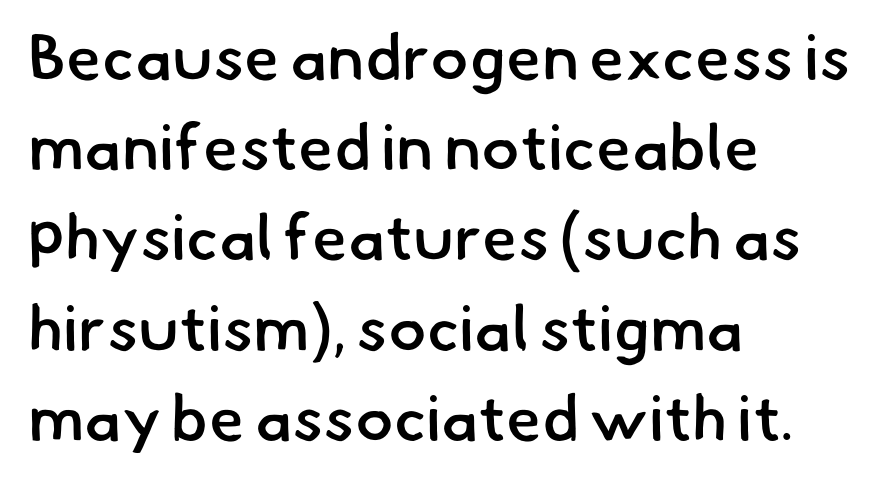
Each letter keeps its own natural width here, so spacing adapts to shape. What's the leading like? Ordinary, nothing unusual. This is sans-serif lettering, the kind often seen on screens and signage. Descenders are the only things crossing below the line.
